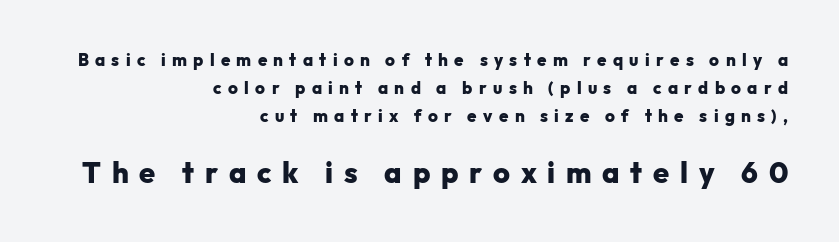
The image shows 29 px heavy sans-serif type, upright; set right-aligned, normal line spacing (1.65x), unusually wide letter spacing (+0.37 em), not underlined; the second (bottom) block is 1.71x larger; low stroke contrast and a medium x-height.
